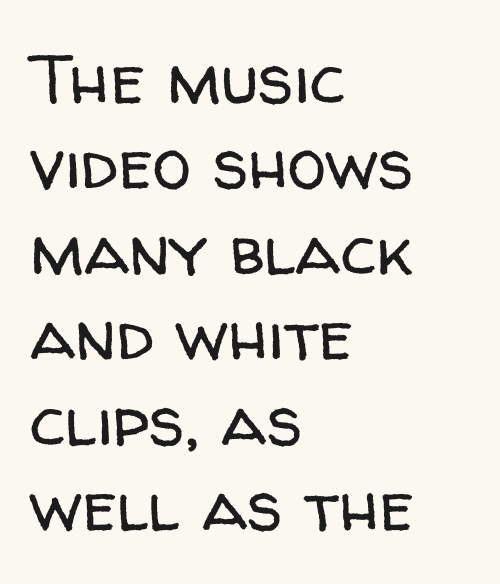
You could not count columns in this text — the font is proportionally spaced. What stands out about the letter spacing? Nothing — it is the standard amount. A classic flush-left, rag-right setting is used for this passage. Designer's note — italics off, roman on. Unmarked baselines from the first word to the last.
